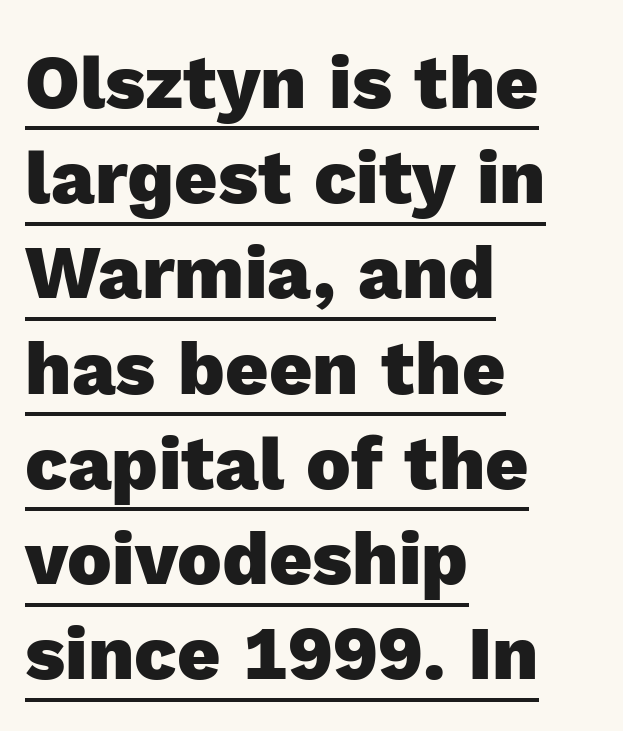
The image shows 75 px heavy sans-serif type, upright; set left-aligned, normal line spacing (1.27x), normal letter spacing, underlined; a medium x-height.
